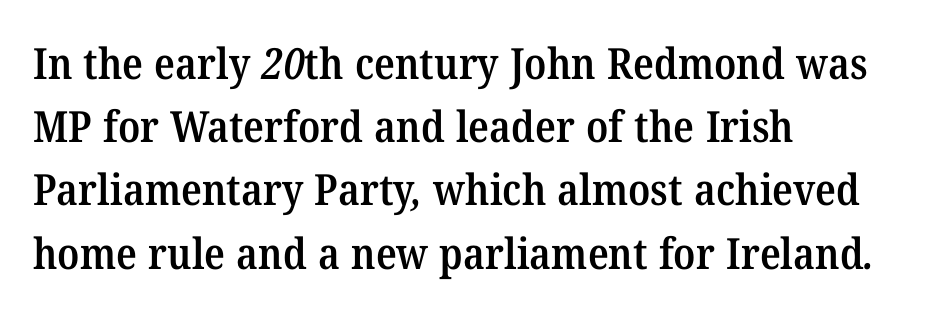
Q: Is the text bold? A: Semi-bold.
Q: Is the typeface a serif or a sans-serif typeface? A: Serif.
Q: Is the text underlined? A: No.
Q: How is the paragraph aligned? A: Left-aligned.
Q: Is the spacing between letters normal or unusually wide? A: Normal.
Q: Is the spacing between lines tight, normal or loose? A: Normal.
Q: Width (condensed, normal, or wide)? A: Normal.
Q: Stroke contrast? A: Medium.
Q: x-height? A: Medium.
Q: Monospaced? A: No.
